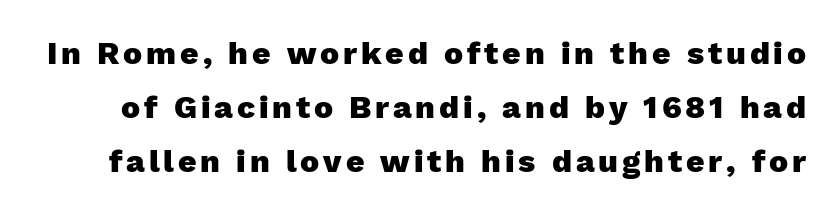
The leading is moderate, giving the passage an even texture. Underlining? Definitely not there. Italic? Not at all — the glyphs are vertical. Set as a true bold cut, around the 700 mark. A typesetter would call this proportional, since set widths differ per character.
